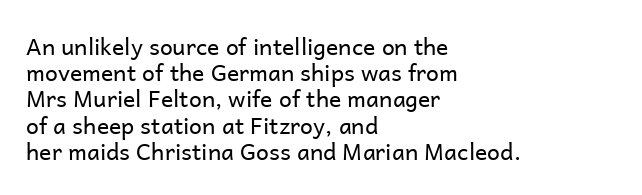
{"italic": "no", "bold": "no", "underline": "no", "align": "left", "line_spacing": "tight", "line_spacing_ratio": 1.14, "letter_spacing": "normal", "letter_spacing_em": 0.0, "glyph_px": 23}
